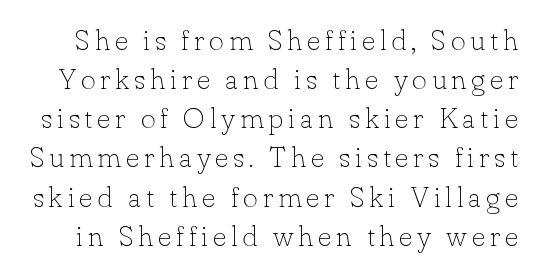
Q: Is the text bold? A: No.
Q: Is the text italic (slanted)? A: No, it is upright.
Q: Is the typeface a serif or a sans-serif typeface? A: Serif.
Q: Is the text underlined? A: No.
Q: Is the spacing between lines tight, normal or loose? A: Normal.
Q: Width (condensed, normal, or wide)? A: Normal.
Q: Stroke contrast? A: Low.
Q: x-height? A: Small.
Q: Monospaced? A: No.
